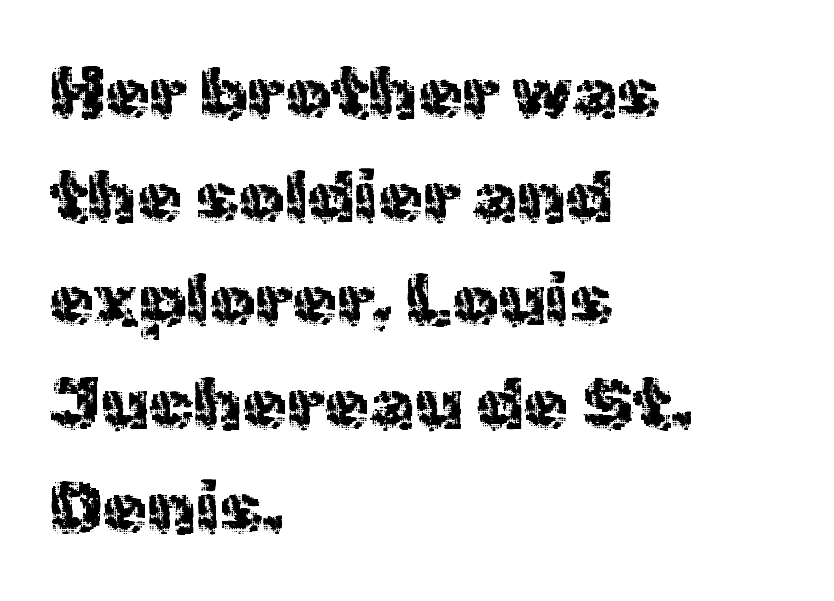
{"serif": "no", "italic": "no", "width": "normal", "x_height": "medium", "monospaced": "no", "underline": "no", "align": "left", "line_spacing": "normal", "line_spacing_ratio": 1.44, "letter_spacing": "normal", "letter_spacing_em": 0.0, "glyph_px": 72}
